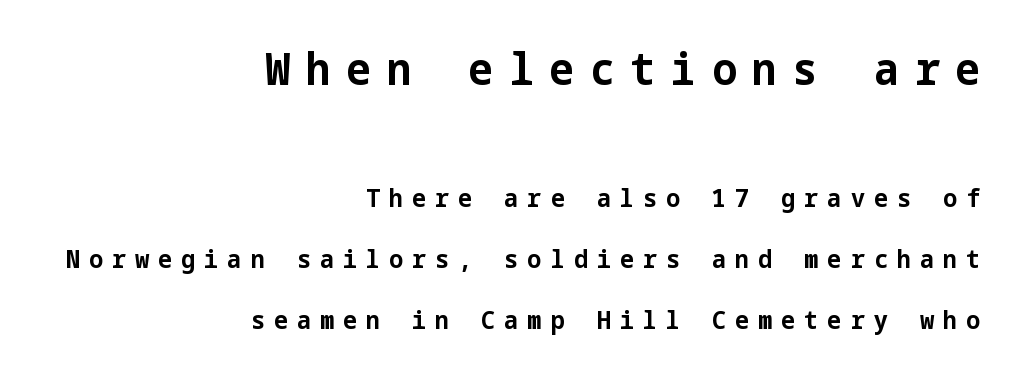
{"serif": "no", "italic": "no", "bold": "yes", "weight": "bold", "width": "normal", "stroke_contrast": "low", "x_height": "medium", "underline": "no", "align": "right", "line_spacing": "loose", "line_spacing_ratio": 2.44, "letter_spacing": "wide", "letter_spacing_em": 0.36, "larger_block": "first", "size_ratio": 1.76, "glyph_px": 44}
